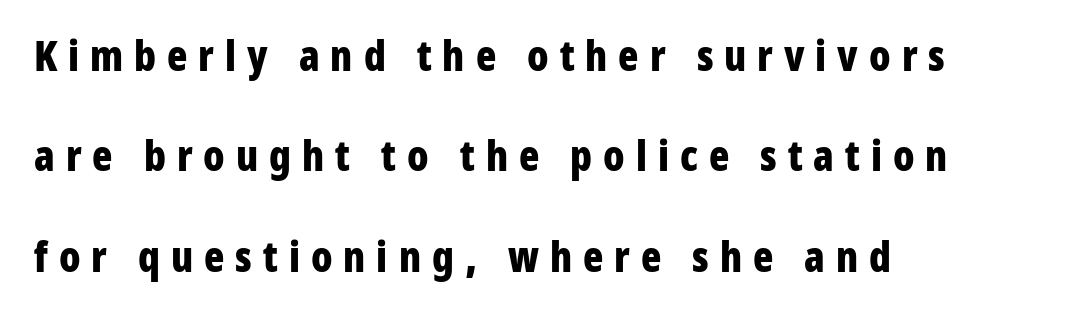
The image shows 42 px bold, condensed sans-serif type, upright; set left-aligned, loose line spacing (2.39x), unusually wide letter spacing (+0.26 em), not underlined; low stroke contrast and a medium x-height.
